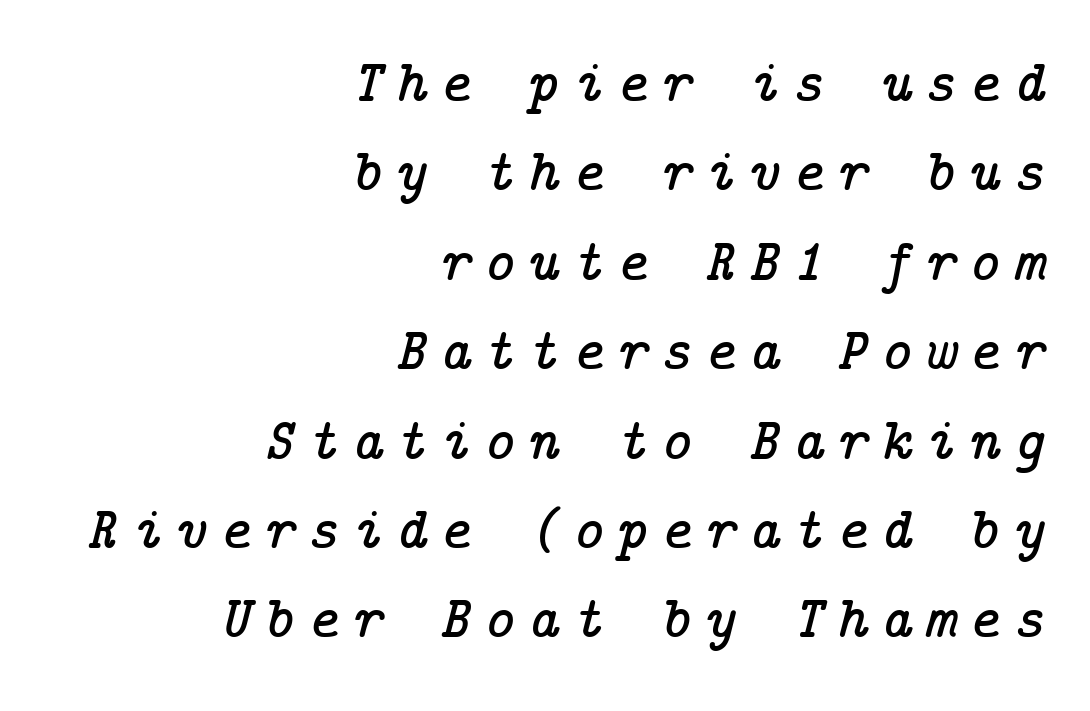
Students, note that the glyphs here are deliberately spaced far apart. A student would call this right alignment; a typographer would say flush right, rag left. Is there much room between lines? A standard amount, neither cramped nor airy. The face used here has a pronounced slope to its letters. Letters rest on an invisible, unmarked baseline. Unlike a clean sans, this face finishes its strokes with serifs.
